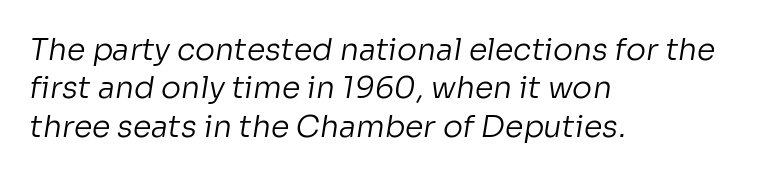
{"serif": "no", "bold": "no", "weight": "regular", "width": "normal", "stroke_contrast": "low", "x_height": "medium", "monospaced": "no", "underline": "no", "align": "left", "line_spacing": "normal", "line_spacing_ratio": 1.28, "letter_spacing": "normal", "letter_spacing_em": 0.0, "glyph_px": 30}
